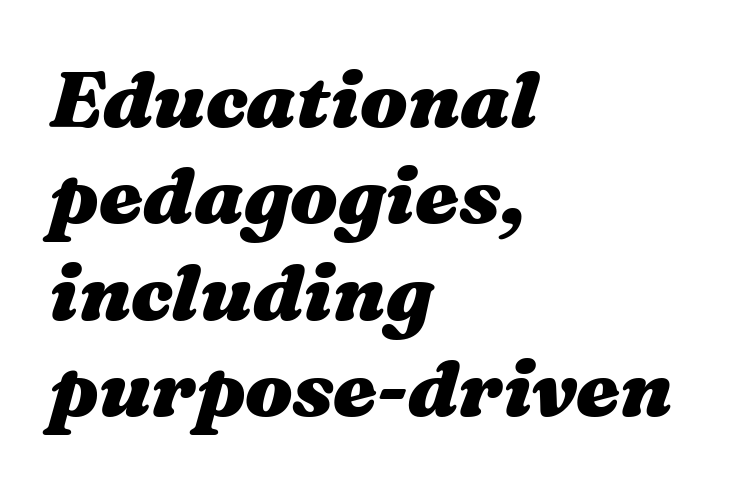
Every row of glyphs begins at an identical x-position on the left. The rendering applies a slant to the glyphs. The font is running at its bold setting. There is no visible air inserted between adjacent glyphs. The passage shown is typed in a proportional face where columns would drift. Plain, unruled lines of type.
